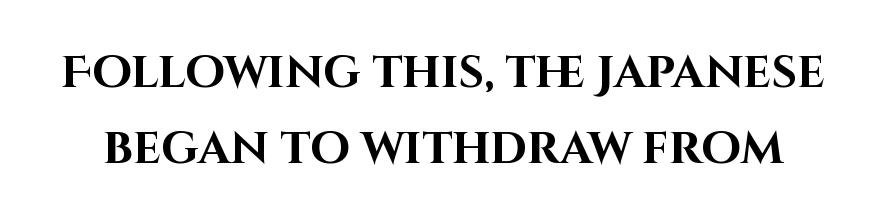
Q: Is the text bold? A: Yes.
Q: Is the text italic (slanted)? A: No, it is upright.
Q: Is the typeface a serif or a sans-serif typeface? A: Sans-serif.
Q: Is the text underlined? A: No.
Q: Is the spacing between letters normal or unusually wide? A: Normal.
Q: Is the spacing between lines tight, normal or loose? A: Normal.
Q: Width (condensed, normal, or wide)? A: Normal.
Q: Stroke contrast? A: High.
Q: x-height? A: Large.
Q: Monospaced? A: No.
